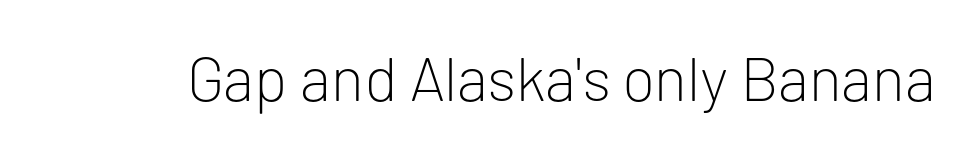
Look at the tracking — it's just the regular setting, nothing added. Proportional: the letters do not fall into vertical columns. Nothing heavy about these letters — not bold at all. The axis of the letterforms is exactly vertical.
